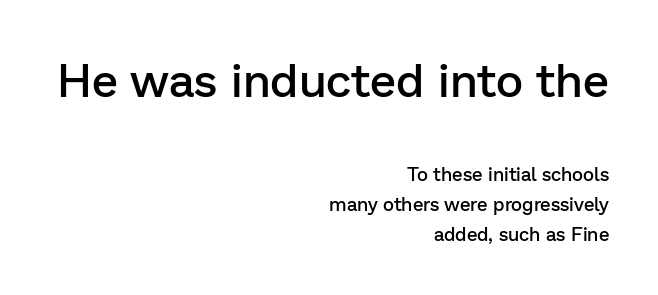
Q: Is the text bold? A: Semi-bold.
Q: Is the text italic (slanted)? A: No, it is upright.
Q: Is the typeface a serif or a sans-serif typeface? A: Sans-serif.
Q: Is the text underlined? A: No.
Q: How is the paragraph aligned? A: Right-aligned.
Q: Is the spacing between letters normal or unusually wide? A: Normal.
Q: Is the spacing between lines tight, normal or loose? A: Normal.
Q: Which block of text is set in a larger size, the first (top) or the second (bottom)? A: The first (top) one.
Q: Width (condensed, normal, or wide)? A: Normal.
Q: Stroke contrast? A: Low.
Q: x-height? A: Medium.
Q: Monospaced? A: No.
